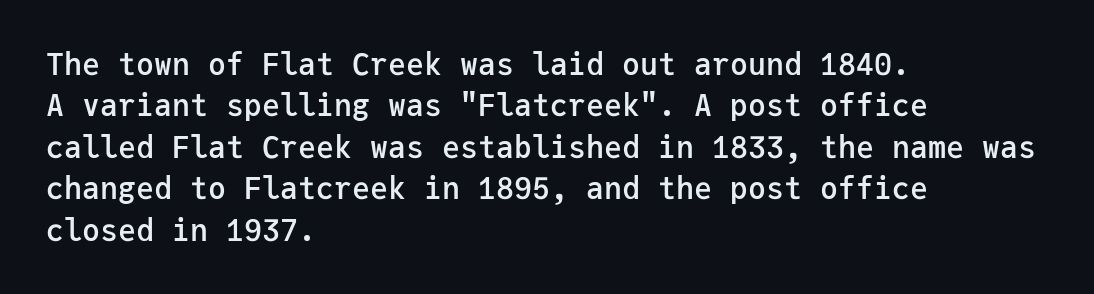
{"serif": "no", "italic": "no", "bold": "semi", "weight": "semibold", "width": "normal", "stroke_contrast": "low", "x_height": "medium", "monospaced": "yes", "underline": "no", "align": "left", "line_spacing": "normal", "line_spacing_ratio": 1.38, "letter_spacing": "normal", "letter_spacing_em": 0.0, "glyph_px": 30}
